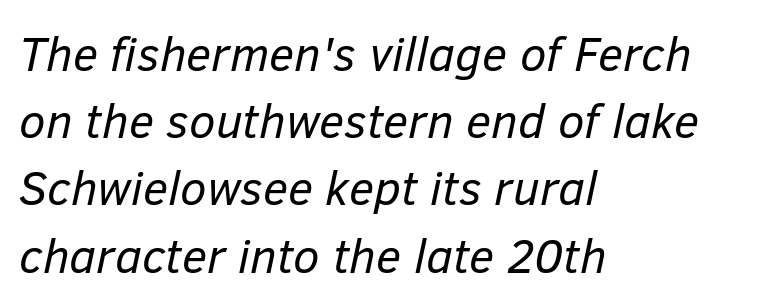
Q: Is the text bold? A: No.
Q: Is the text italic (slanted)? A: Yes, it leans right by about 12 degrees.
Q: Is the text underlined? A: No.
Q: How is the paragraph aligned? A: Left-aligned.
Q: Is the spacing between letters normal or unusually wide? A: Normal.
Q: Is the spacing between lines tight, normal or loose? A: Normal.
Q: Width (condensed, normal, or wide)? A: Normal.
Q: Stroke contrast? A: Low.
Q: x-height? A: Medium.
Q: Monospaced? A: No.
